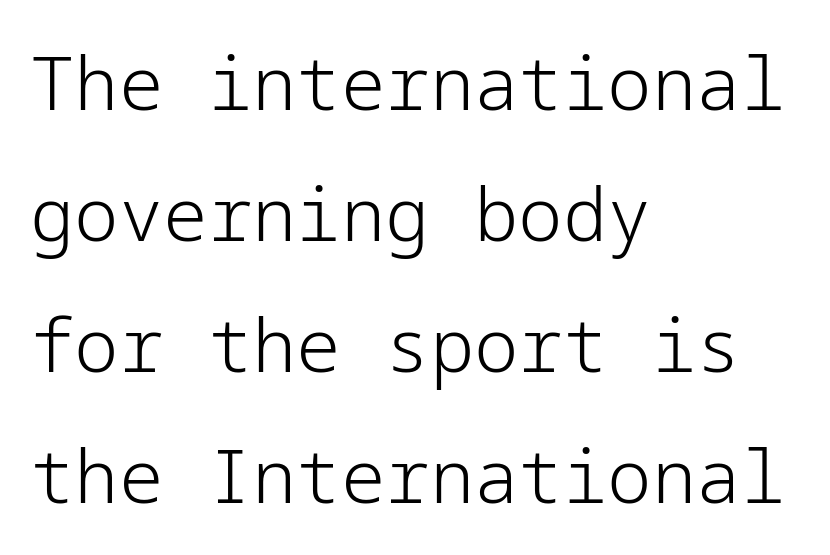
Each row of text sits above clean, open space. Is the block centered? No — it sits flush against the left margin. Look at the bottom of the vertical strokes: they stop flat, with no serifs. Posture: straight, roman, zero tilt. The face used here is rendered with its standard letterfit. No extra ink here — the face is not bold.
